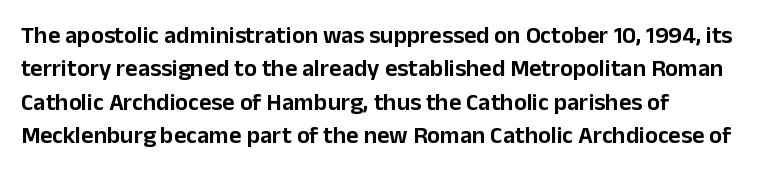
The image shows 24 px text type, upright; set left-aligned, normal line spacing (1.39x), normal letter spacing, not underlined.
